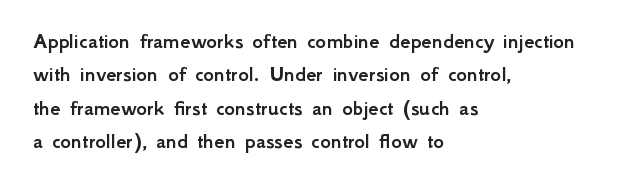
Q: Is the text italic (slanted)? A: No, it is upright.
Q: Is the text underlined? A: No.
Q: How is the paragraph aligned? A: Left-aligned.
Q: Is the spacing between letters normal or unusually wide? A: Normal.
Q: Is the spacing between lines tight, normal or loose? A: Normal.
